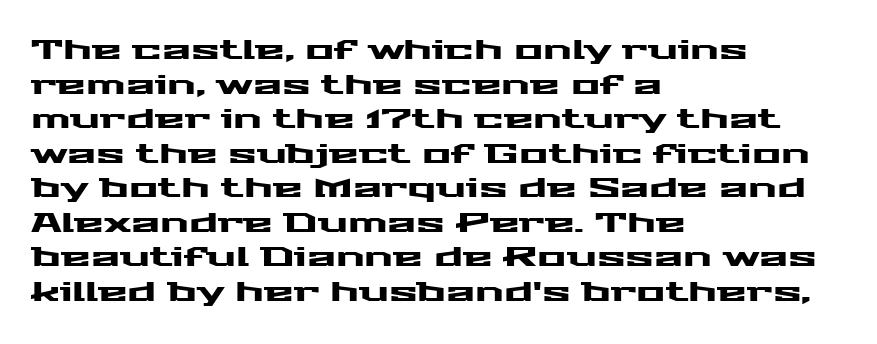
The image shows 27 px text type, upright; set left-aligned, normal line spacing (1.28x), normal letter spacing, not underlined.
